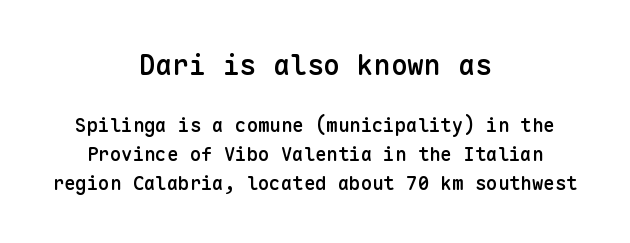
The image shows 28 px semibold sans-serif type, upright, monospaced; set centered, normal line spacing (1.54x), normal letter spacing, not underlined; the first (top) block is 1.47x larger; low stroke contrast and a medium x-height.
